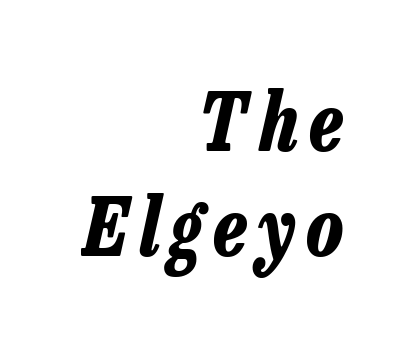
The image shows 80 px bold, condensed type, italic (leaning right); set right-aligned, normal line spacing (1.31x), not underlined; low stroke contrast and a medium x-height.
